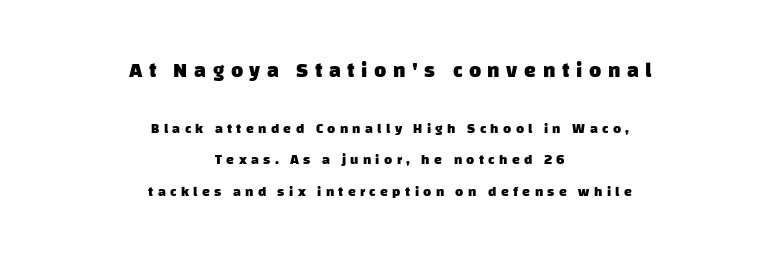
{"bold": "yes", "underline": "no", "align": "center", "line_spacing": "loose", "line_spacing_ratio": 2.24, "letter_spacing": "wide", "letter_spacing_em": 0.31, "larger_block": "first", "size_ratio": 1.5, "glyph_px": 21}
